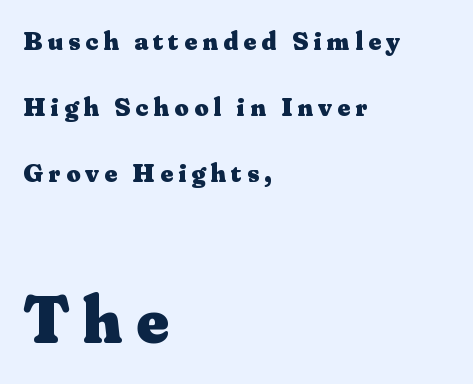
The image shows 68 px heavy serif type, upright; set left-aligned, loose line spacing (2.45x), unusually wide letter spacing (+0.2 em), not underlined; the second (bottom) block is 2.52x larger; medium stroke contrast and a small x-height.
